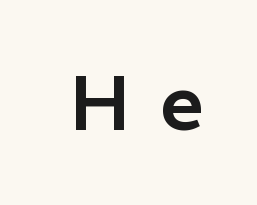
Q: Is the text italic (slanted)? A: No, it is upright.
Q: Is the typeface a serif or a sans-serif typeface? A: Sans-serif.
Q: Is the text underlined? A: No.
Q: Is the spacing between letters normal or unusually wide? A: Unusually wide.
Q: Width (condensed, normal, or wide)? A: Normal.
Q: Stroke contrast? A: Low.
Q: x-height? A: Medium.
Q: Monospaced? A: No.
